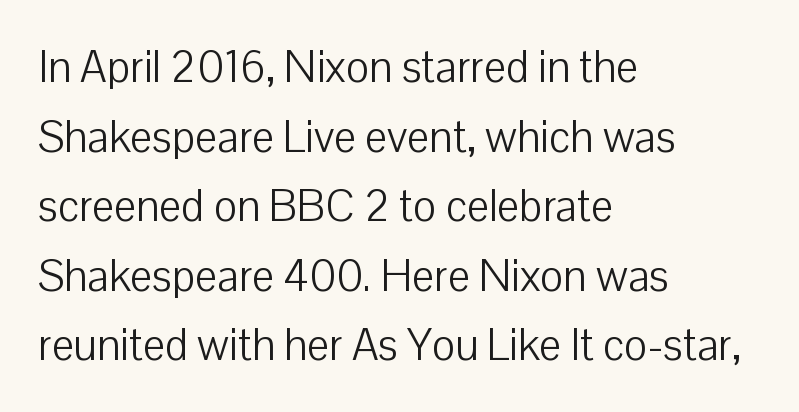
Each letter's strokes conclude bluntly, with no projecting serifs. How would I describe the line gaps? Plain and ordinary. The axis of the letterforms is exactly vertical. The typesetting does not lean heavy: it is not bold. A student would call this left alignment; a typographer would say flush left, rag right.
